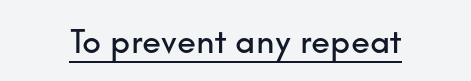
Students, note that the glyphs here touch the page at normal intervals. The font family rendered here belongs to the sans-serif group. Descenders here cross a horizontal rule under the line. The letters stand straight up with perfectly vertical stems. Think of a printed novel: that variable character pitch is what you see here.
